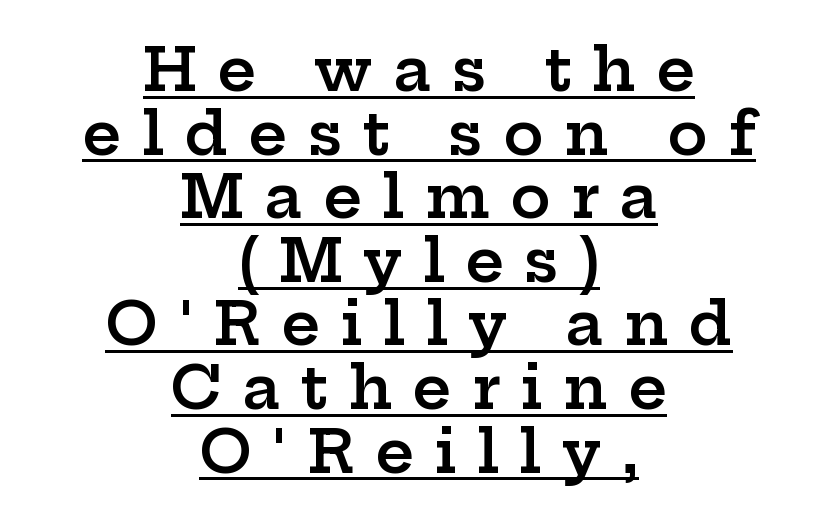
Do the characters align in a grid? No, the font is proportional. Descenders here cross a horizontal rule under the line. Notice the strokes are somewhat thickened but not fully heavy: this is a semibold. Where is the straight margin? There isn't one; the lines are centered.
